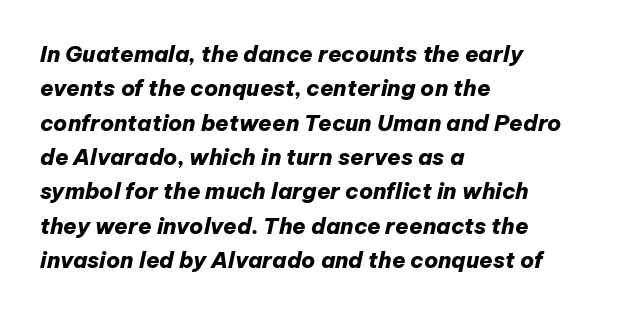
The image shows 22 px bold type, italic (leaning right); set left-aligned, normal line spacing (1.56x), normal letter spacing, not underlined.
